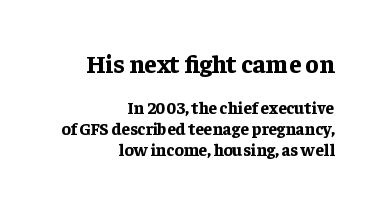
The image shows 25 px bold type, upright; set right-aligned, line spacing 1.22x, normal letter spacing, not underlined; the first (top) block is 1.47x larger.
